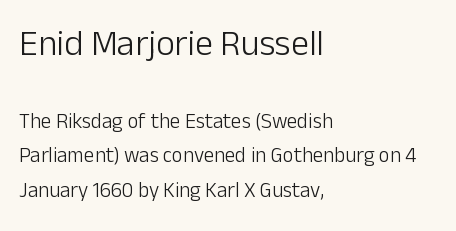
The image shows 36 px light sans-serif type, upright; set left-aligned, normal line spacing (1.64x), normal letter spacing, not underlined; the first (top) block is 1.71x larger; low stroke contrast and a medium x-height.
